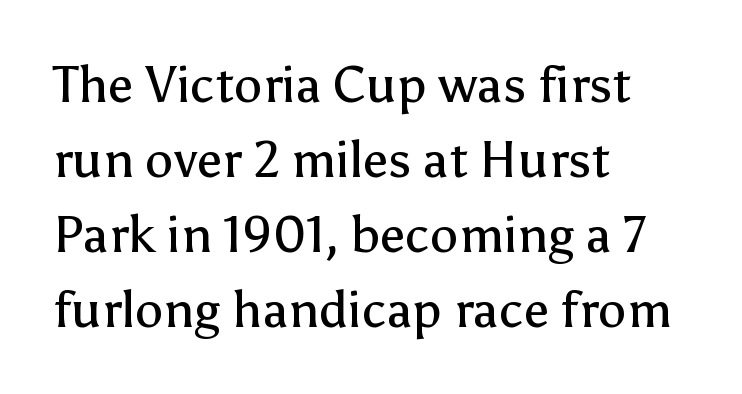
Q: Is the text bold? A: No.
Q: Is the text italic (slanted)? A: No, it is upright.
Q: Is the typeface a serif or a sans-serif typeface? A: Sans-serif.
Q: Is the text underlined? A: No.
Q: How is the paragraph aligned? A: Left-aligned.
Q: Is the spacing between letters normal or unusually wide? A: Normal.
Q: Is the spacing between lines tight, normal or loose? A: Normal.
Q: Width (condensed, normal, or wide)? A: Normal.
Q: Stroke contrast? A: Low.
Q: x-height? A: Medium.
Q: Monospaced? A: No.
